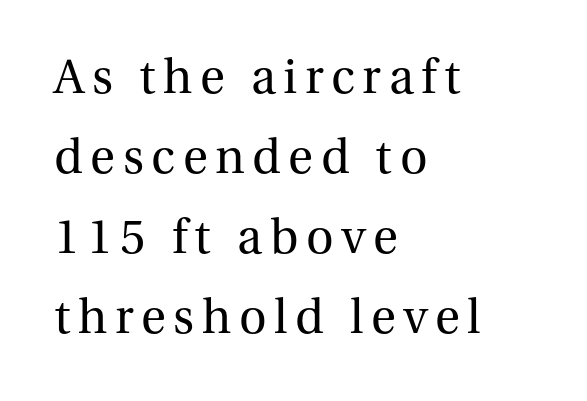
The image shows 51 px regular-weight serif type, upright; set left-aligned, normal line spacing (1.57x), not underlined; medium stroke contrast and a medium x-height.
